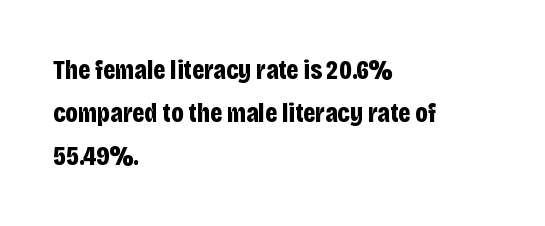
Q: Is the text bold? A: Yes.
Q: Is the text italic (slanted)? A: No, it is upright.
Q: Is the text underlined? A: No.
Q: How is the paragraph aligned? A: Left-aligned.
Q: Is the spacing between letters normal or unusually wide? A: Normal.
Q: Is the spacing between lines tight, normal or loose? A: Normal.
